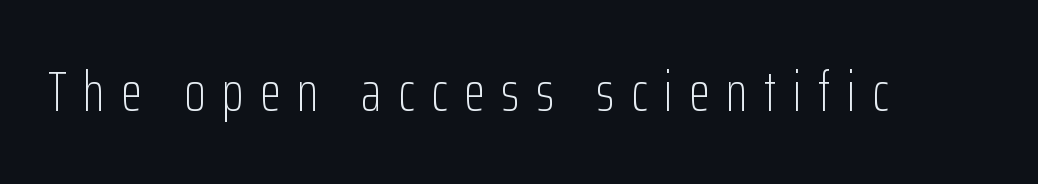
A clean baseline with only descenders dipping below it. Loose tracking; the words dissolve into strings of separated letters. No extra ink here — the face is not bold. Is there any slant? The stems are plumb. Here the designer chose a conventional face with non-uniform glyph widths.
